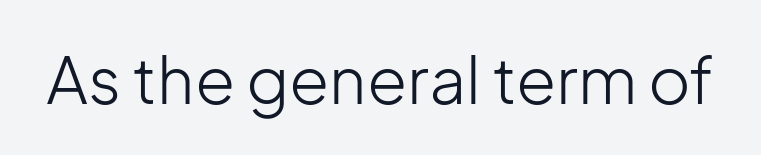
Grotesque or geometric, the face here clearly has no serifs. Character widths vary here, with narrow letters taking less room than wide ones. The typography opts for an upright posture over an oblique one. The words here are not underlined.
